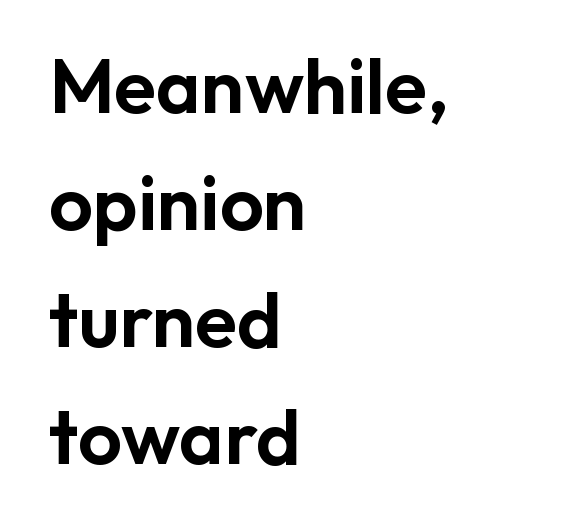
{"serif": "no", "italic": "no", "width": "normal", "stroke_contrast": "low", "x_height": "medium", "monospaced": "no", "underline": "no", "align": "left", "line_spacing": "normal", "line_spacing_ratio": 1.52, "letter_spacing": "normal", "letter_spacing_em": 0.0, "glyph_px": 77}
